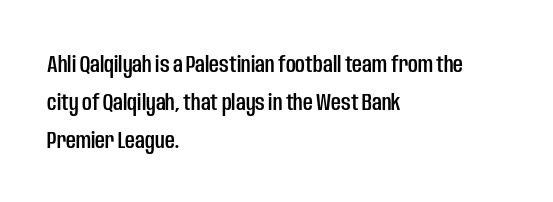
The image shows 24 px text type, upright; set left-aligned, normal line spacing (1.58x), normal letter spacing, not underlined.
